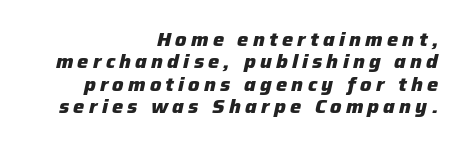
Q: Is the text bold? A: Yes.
Q: Is the text italic (slanted)? A: Yes, it leans right by about 12 degrees.
Q: Is the text underlined? A: No.
Q: How is the paragraph aligned? A: Right-aligned.
Q: Is the spacing between letters normal or unusually wide? A: Unusually wide.
Q: Is the spacing between lines tight, normal or loose? A: Tight.
